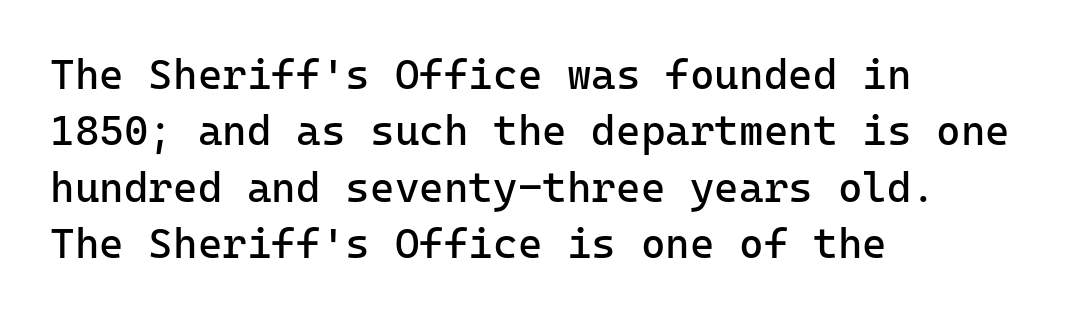
The image shows 42 px regular-weight sans-serif type, upright, monospaced; set left-aligned, normal line spacing (1.34x), normal letter spacing, not underlined; low stroke contrast and a medium x-height.
